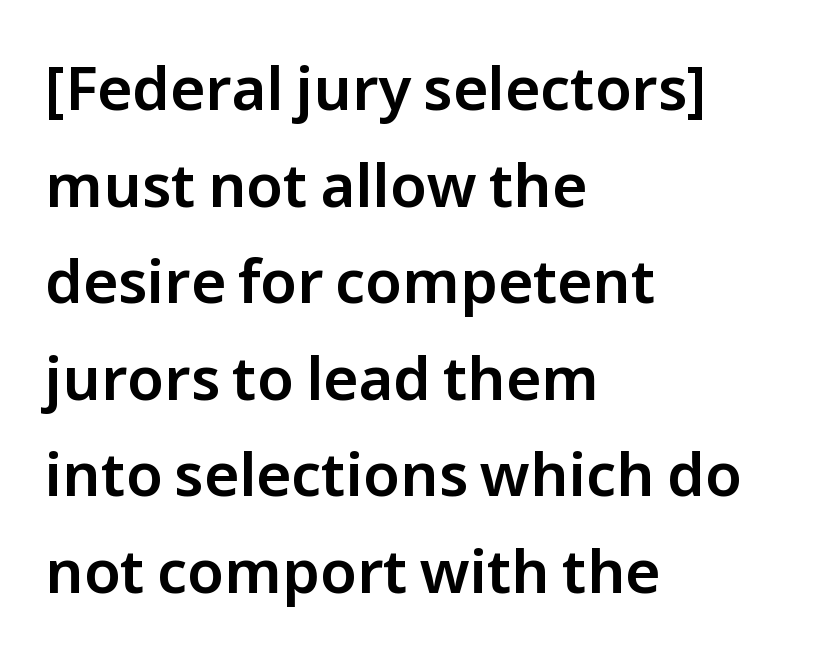
{"serif": "no", "italic": "no", "width": "normal", "stroke_contrast": "low", "x_height": "medium", "monospaced": "no", "underline": "no", "align": "left", "line_spacing": "normal", "line_spacing_ratio": 1.61, "letter_spacing": "normal", "letter_spacing_em": 0.0, "glyph_px": 60}
